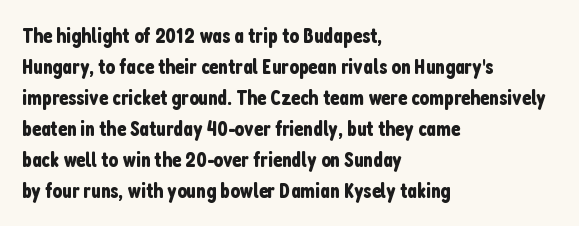
{"italic": "no", "underline": "no", "align": "left", "line_spacing": "normal", "line_spacing_ratio": 1.48, "letter_spacing": "normal", "letter_spacing_em": 0.0, "glyph_px": 21}
